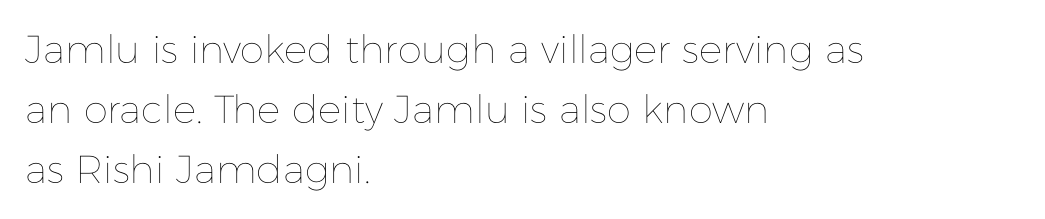
In terms of letterspacing, this is plain default setting. Here the designer chose a conventional face with non-uniform glyph widths. The strokes carry an ordinary text weight at most. No italicization has been applied; the sample stays upright. Descender tails drop into unmarked territory. The paragraph shown leans on its left margin.
